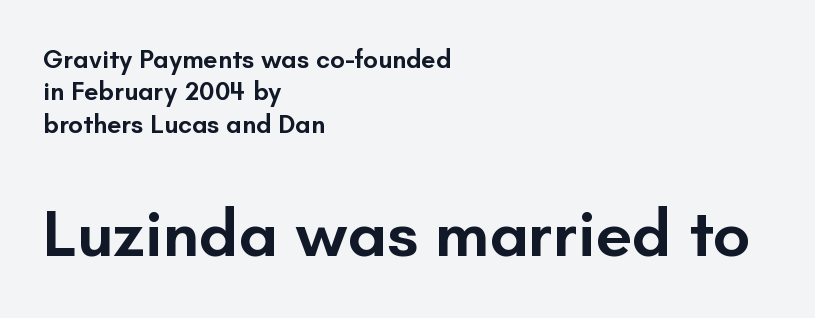
Q: Is the text bold? A: Semi-bold.
Q: Is the text italic (slanted)? A: No, it is upright.
Q: Is the typeface a serif or a sans-serif typeface? A: Sans-serif.
Q: Is the text underlined? A: No.
Q: How is the paragraph aligned? A: Left-aligned.
Q: Is the spacing between letters normal or unusually wide? A: Normal.
Q: Is the spacing between lines tight, normal or loose? A: Normal.
Q: Which block of text is set in a larger size, the first (top) or the second (bottom)? A: The second (bottom) one.
Q: Width (condensed, normal, or wide)? A: Normal.
Q: Stroke contrast? A: Low.
Q: x-height? A: Small.
Q: Monospaced? A: No.
